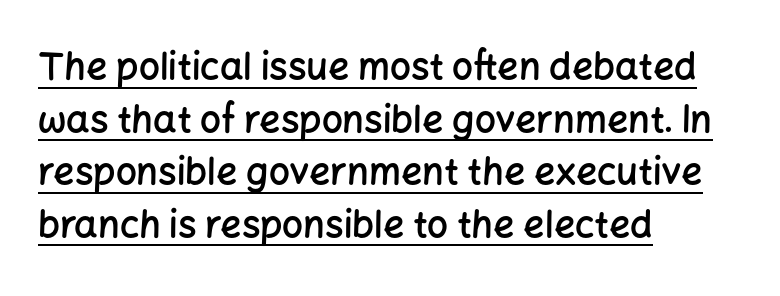
The lines sit at an ordinary, default distance from one another. The glyphs have the mass of a demibold cut, below bold. This rendering features underlined lettering. Alignment: flush left. The face used here is proportionally spaced, like ordinary book or web type. Serif or sans? Sans — the stroke terminals are bare.
